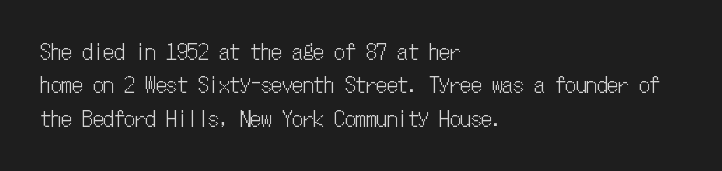
Nobody drew a line under any word here. A student would call this left alignment; a typographer would say flush left, rag right. Rendered with straight, roman letterforms. In terms of leading, this rendering sits right in the middle. Characters follow at the spacing the type designer built in.
